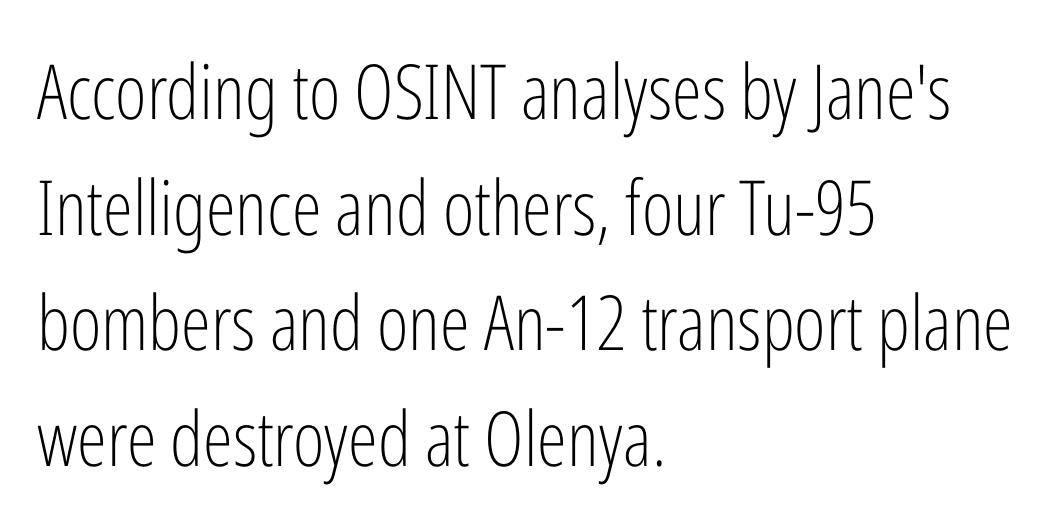
The image shows 76 px light, condensed sans-serif type, upright; set left-aligned, normal line spacing (1.52x), normal letter spacing, not underlined; low stroke contrast and a medium x-height.
